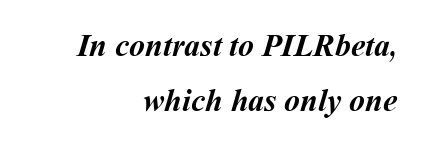
{"bold": "yes", "weight": "semibold", "width": "normal", "stroke_contrast": "medium", "x_height": "medium", "monospaced": "no", "underline": "no", "align": "right", "line_spacing_ratio": 1.71, "letter_spacing": "normal", "letter_spacing_em": 0.0, "glyph_px": 32}
